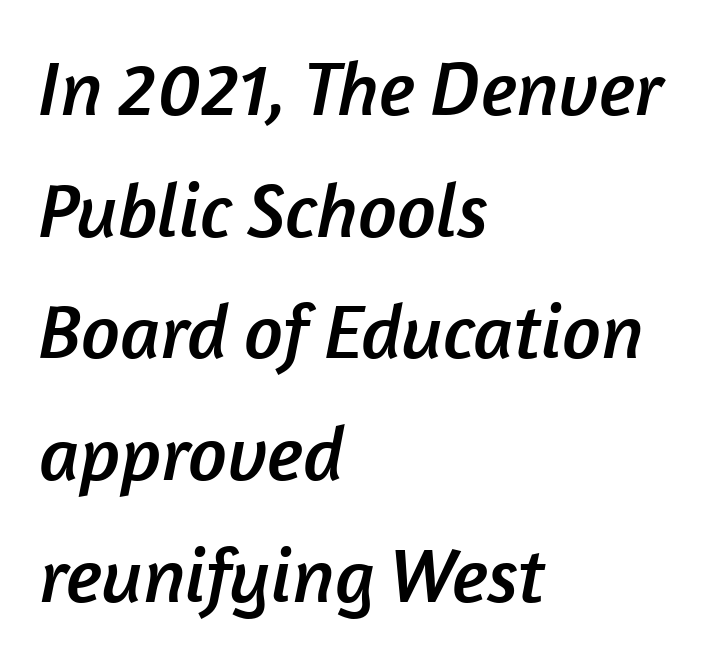
The image shows 77 px sans-serif type; set left-aligned, normal line spacing (1.58x), normal letter spacing, not underlined; low stroke contrast and a medium x-height.
